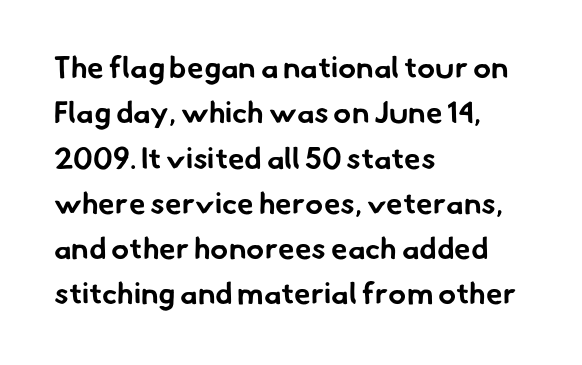
{"serif": "no", "bold": "yes", "weight": "bold", "width": "normal", "stroke_contrast": "low", "x_height": "small", "monospaced": "no", "underline": "no", "align": "left", "line_spacing": "normal", "line_spacing_ratio": 1.51, "letter_spacing": "normal", "letter_spacing_em": 0.0, "glyph_px": 30}
